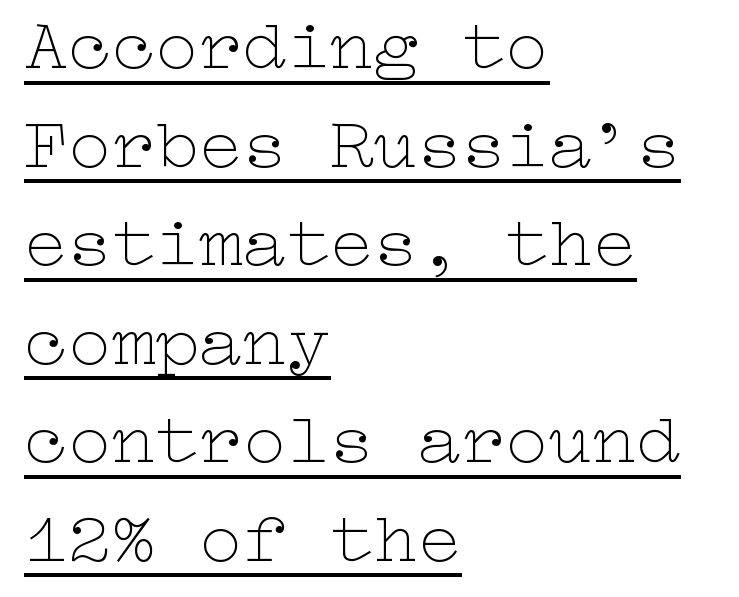
Q: Is the text bold? A: No.
Q: Is the text italic (slanted)? A: No, it is upright.
Q: Is the text underlined? A: Yes.
Q: How is the paragraph aligned? A: Left-aligned.
Q: Is the spacing between letters normal or unusually wide? A: Normal.
Q: Is the spacing between lines tight, normal or loose? A: Normal.
Q: Width (condensed, normal, or wide)? A: Wide.
Q: Stroke contrast? A: Low.
Q: x-height? A: Medium.
